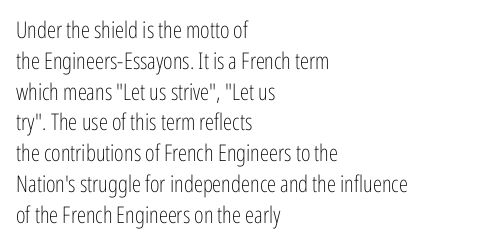
Descenders are the only things crossing below the line. The font sits on the lighter half of the weight spectrum, regular included. Does the copy run flush right? No — it runs flush left. Vertically, the passage feels balanced, rows spaced as you'd expect.
